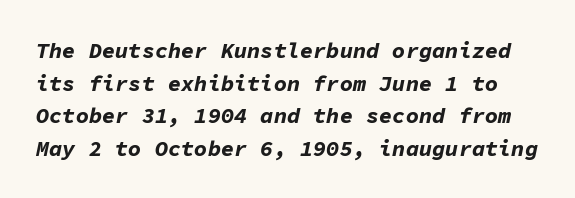
What's the leading like? Ordinary, nothing unusual. How are the letters spaced? Ordinarily, with no added tracking. Check under the words: just untouched page. You can tell it's italic because the verticals aren't actually vertical. Stroke thickness is high; the sample reads as a true bold.
